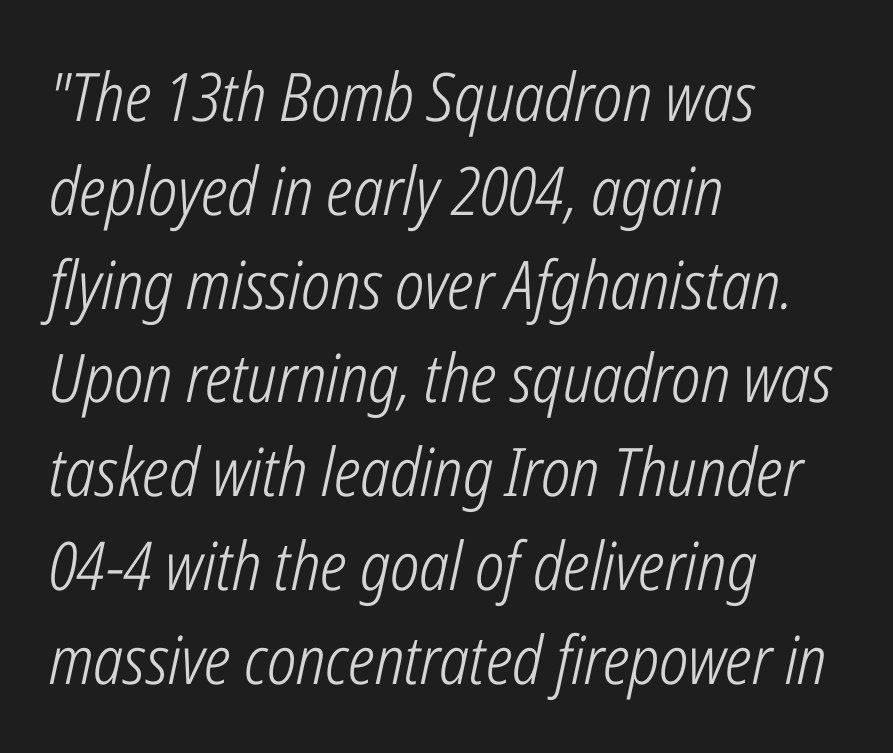
Decoration check: the copy has no underline. A student would call this left alignment; a typographer would say flush left, rag right. Is there much room between lines? A standard amount, neither cramped nor airy. Italic: yes, the glyphs are oblique. Letter spacing: default. Stems and bowls with no extra thickness — not bold.
